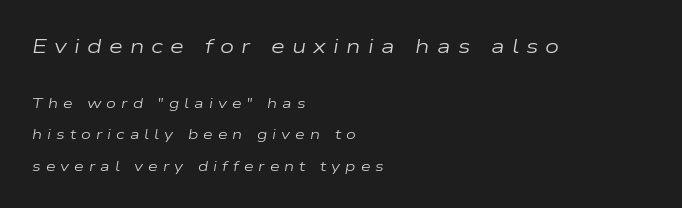
{"italic": "yes", "lean": "right", "slant_degrees": 9, "bold": "no", "underline": "no", "align": "left", "line_spacing": "loose", "line_spacing_ratio": 2.24, "letter_spacing": "wide", "letter_spacing_em": 0.36, "larger_block": "first", "size_ratio": 1.43, "glyph_px": 20}
